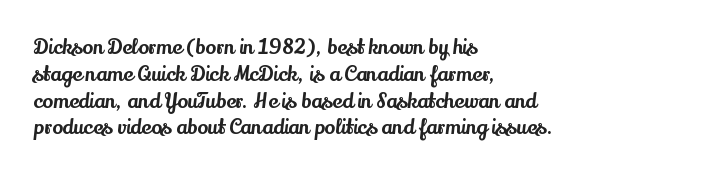
The vertical gap from one line to the next is medium. The letters sit at their default tracking, neither squeezed nor spread. A student would call this left alignment; a typographer would say flush left, rag right.
